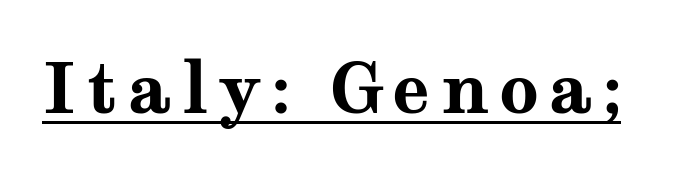
The image shows 69 px bold, wide serif type, upright; set underlined; medium stroke contrast and a medium x-height.
